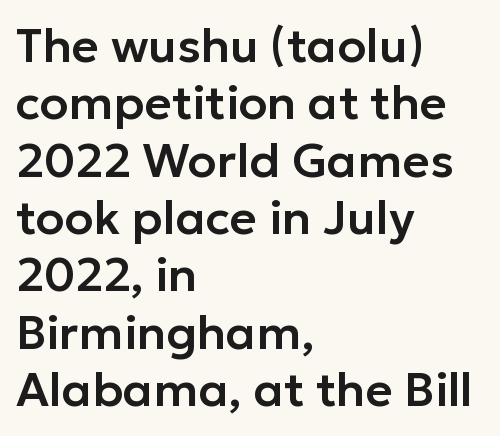
Looks like regular typesetting: each glyph gets only the width it needs. Inter-character spacing is left at the font's built-in metrics. What kind of face is this? One without serifs — a sans. This is the regular roman posture of the typeface.
